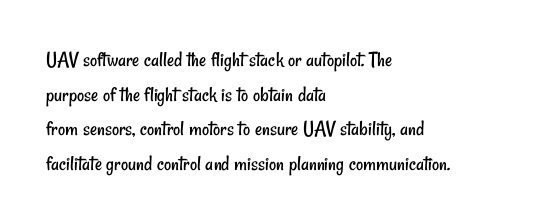
Stroke mass is kept to a normal reading level or below. Whoever set this chose a conventional vertical rhythm. A bare baseline throughout the passage. Short and long lines alike share a common starting point at left.
